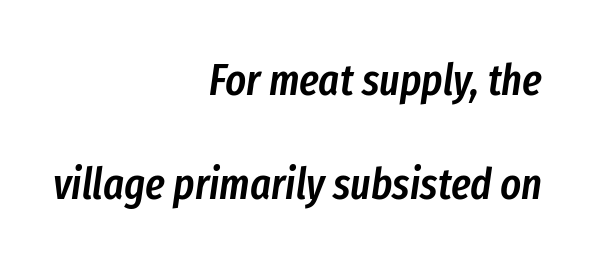
The image shows 44 px semibold, condensed type, italic (leaning right); set right-aligned, loose line spacing (2.37x), normal letter spacing, not underlined; low stroke contrast and a medium x-height.
